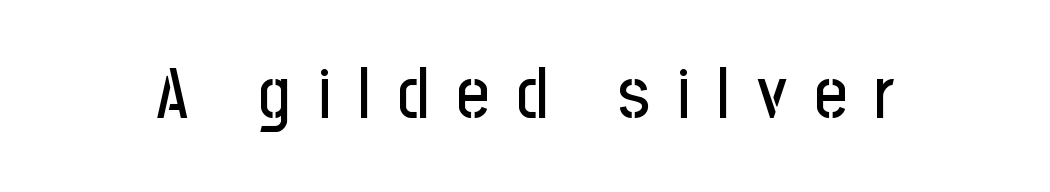
The image shows 71 px condensed sans-serif type, upright; set unusually wide letter spacing (+0.38 em), not underlined; low stroke contrast and a medium x-height.
